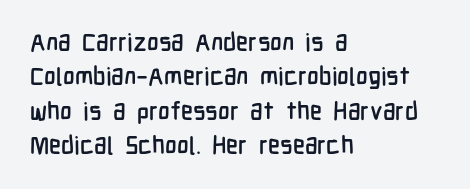
{"italic": "no", "underline": "no", "align": "left", "line_spacing": "normal", "line_spacing_ratio": 1.38, "letter_spacing": "normal", "letter_spacing_em": 0.0, "glyph_px": 25}
